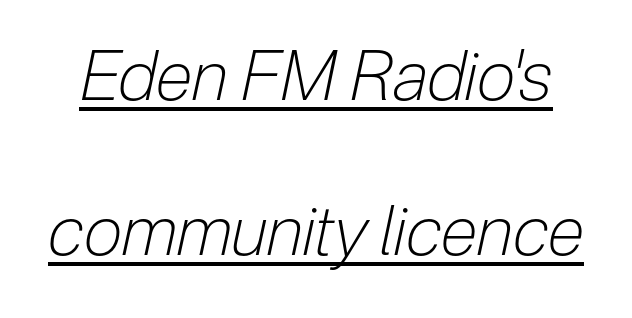
Q: Is the text bold? A: No.
Q: Is the text italic (slanted)? A: Yes, it leans right by about 12 degrees.
Q: Is the text underlined? A: Yes.
Q: Is the spacing between letters normal or unusually wide? A: Normal.
Q: Is the spacing between lines tight, normal or loose? A: Loose.
Q: Width (condensed, normal, or wide)? A: Condensed.
Q: Stroke contrast? A: Low.
Q: x-height? A: Medium.
Q: Monospaced? A: No.
